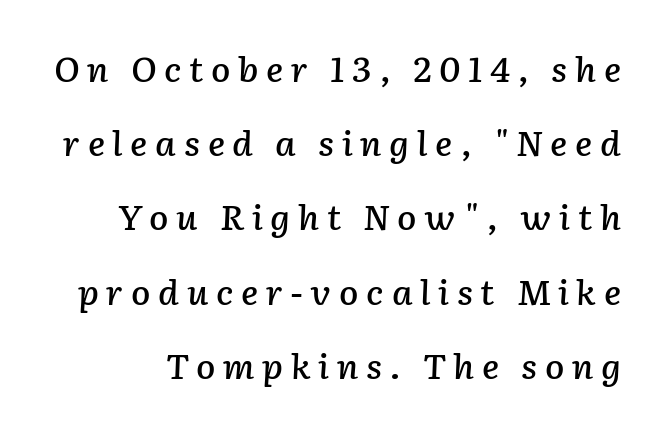
Q: Is the text italic (slanted)? A: Yes, it leans right by about 2 degrees.
Q: Is the text underlined? A: No.
Q: Is the spacing between letters normal or unusually wide? A: Unusually wide.
Q: Is the spacing between lines tight, normal or loose? A: Loose.
Q: Width (condensed, normal, or wide)? A: Normal.
Q: Stroke contrast? A: Low.
Q: x-height? A: Medium.
Q: Monospaced? A: No.
